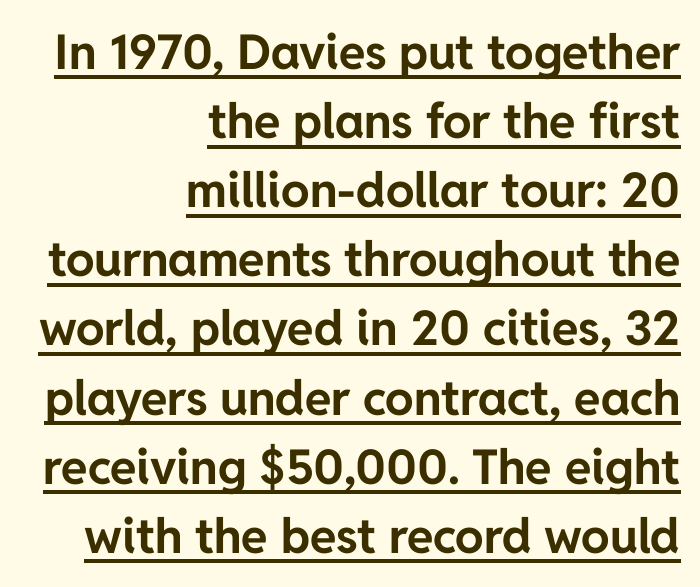
Q: Is the text bold? A: Yes.
Q: Is the text italic (slanted)? A: No, it is upright.
Q: Is the typeface a serif or a sans-serif typeface? A: Sans-serif.
Q: Is the text underlined? A: Yes.
Q: How is the paragraph aligned? A: Right-aligned.
Q: Is the spacing between letters normal or unusually wide? A: Normal.
Q: Is the spacing between lines tight, normal or loose? A: Normal.
Q: Width (condensed, normal, or wide)? A: Normal.
Q: Stroke contrast? A: Low.
Q: x-height? A: Medium.
Q: Monospaced? A: No.
